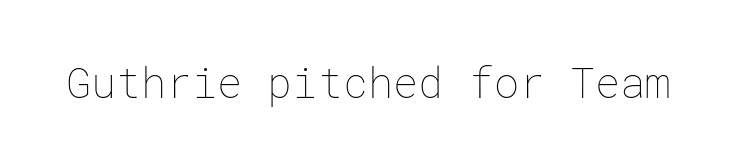
Q: Is the text bold? A: No.
Q: Is the text italic (slanted)? A: No, it is upright.
Q: Is the text underlined? A: No.
Q: Is the spacing between letters normal or unusually wide? A: Normal.
Q: Width (condensed, normal, or wide)? A: Normal.
Q: Stroke contrast? A: Low.
Q: x-height? A: Medium.
